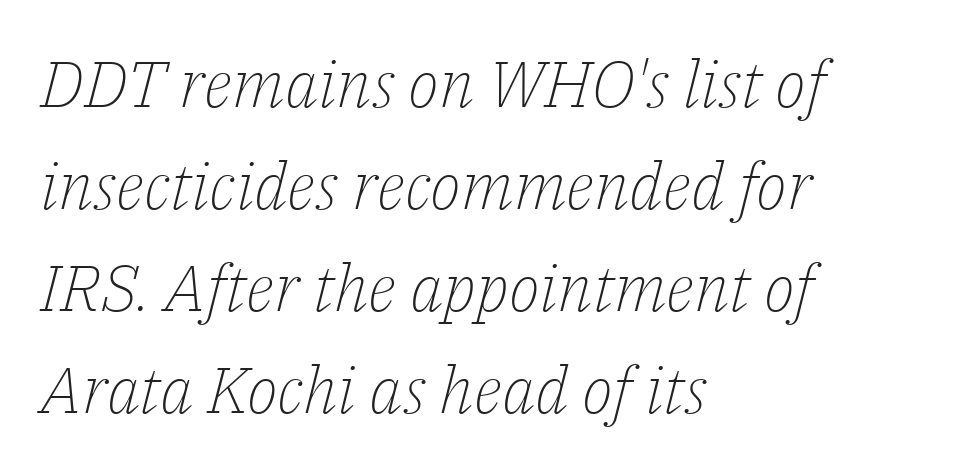
{"serif": "yes", "italic": "yes", "lean": "right", "slant_degrees": 14, "bold": "no", "weight": "light", "width": "normal", "stroke_contrast": "low", "x_height": "medium", "monospaced": "no", "underline": "no", "align": "left", "line_spacing": "normal", "line_spacing_ratio": 1.57, "letter_spacing": "normal", "letter_spacing_em": 0.0, "glyph_px": 65}
